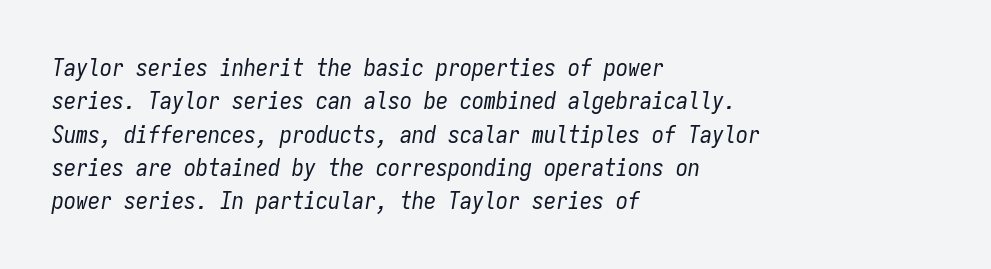
Q: Is the text bold? A: No.
Q: Is the text italic (slanted)? A: Yes, it leans right by about 9 degrees.
Q: Is the text underlined? A: No.
Q: How is the paragraph aligned? A: Left-aligned.
Q: Is the spacing between letters normal or unusually wide? A: Normal.
Q: Is the spacing between lines tight, normal or loose? A: Normal.
